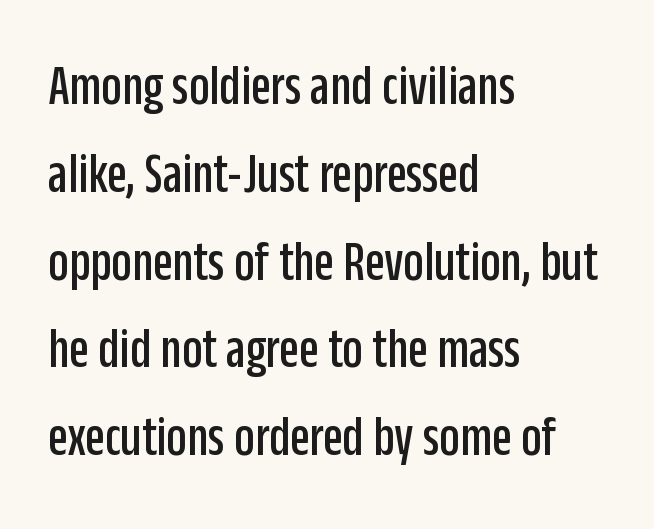
The image shows 57 px condensed sans-serif type, upright; set left-aligned, normal line spacing (1.54x), normal letter spacing, not underlined; low stroke contrast and a large x-height.
